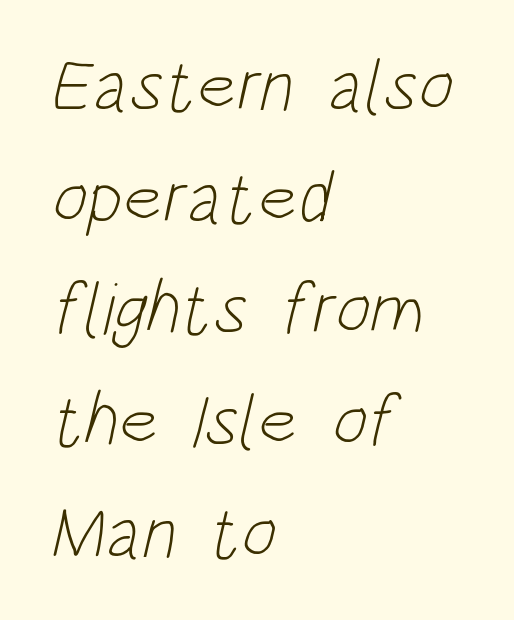
The image shows 74 px light, condensed sans-serif type; set left-aligned, normal line spacing (1.51x), normal letter spacing, not underlined; low stroke contrast and a large x-height.
